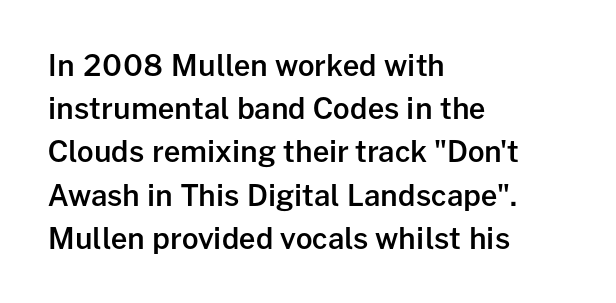
The image shows 29 px semibold sans-serif type, upright; set left-aligned, normal line spacing (1.49x), normal letter spacing, not underlined; low stroke contrast and a medium x-height.
